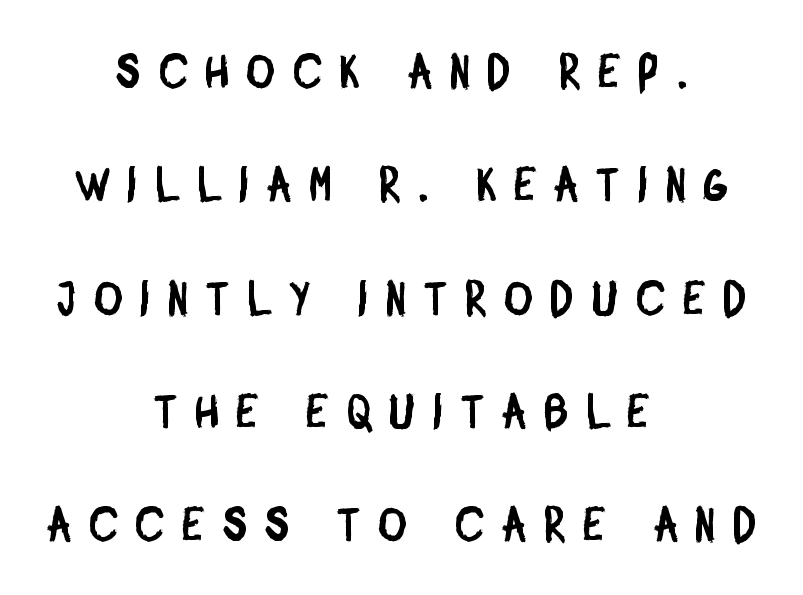
The image shows 48 px condensed sans-serif type; set centered, loose line spacing (2.36x), unusually wide letter spacing (+0.38 em), not underlined; low stroke contrast and a large x-height.
